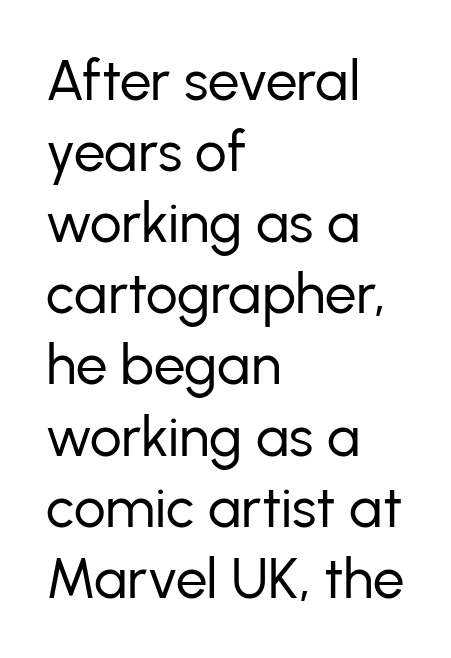
{"serif": "no", "italic": "no", "bold": "no", "weight": "regular", "width": "normal", "stroke_contrast": "low", "x_height": "medium", "monospaced": "no", "underline": "no", "align": "left", "line_spacing": "normal", "line_spacing_ratio": 1.27, "letter_spacing": "normal", "letter_spacing_em": 0.0, "glyph_px": 56}
